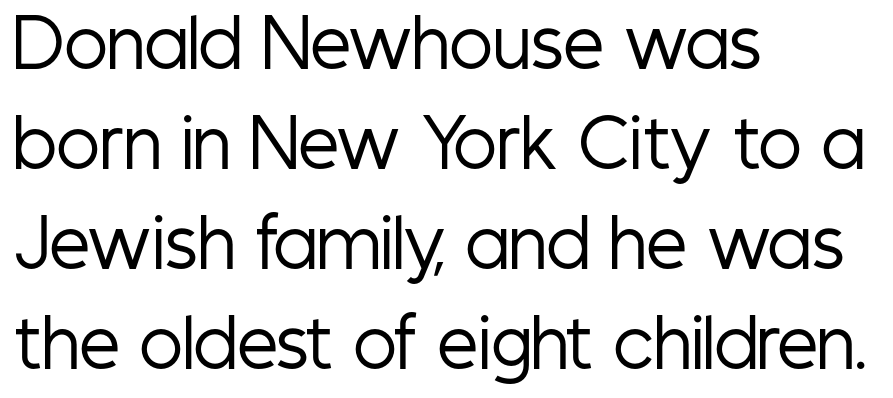
{"serif": "no", "italic": "no", "bold": "no", "weight": "regular", "width": "condensed", "stroke_contrast": "low", "x_height": "medium", "monospaced": "no", "underline": "no", "align": "left", "line_spacing": "normal", "line_spacing_ratio": 1.54, "letter_spacing": "normal", "letter_spacing_em": 0.0, "glyph_px": 65}
